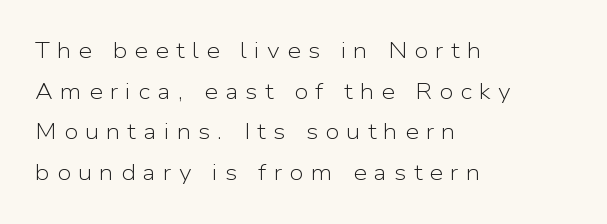
The image shows 22 px text type, upright; set left-aligned, line spacing 1.85x, unusually wide letter spacing (+0.33 em), not underlined.
